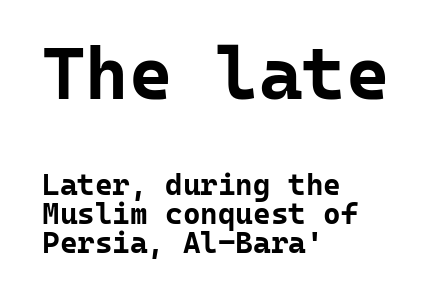
The letters stand straight up with perfectly vertical stems. The glyphs are unaccompanied by any horizontal stroke below them. Layout note: lines flush left. Heft: maximum for text — a bold. Serifs: no, the terminals of the letterforms are clean. Leading: reduced.
